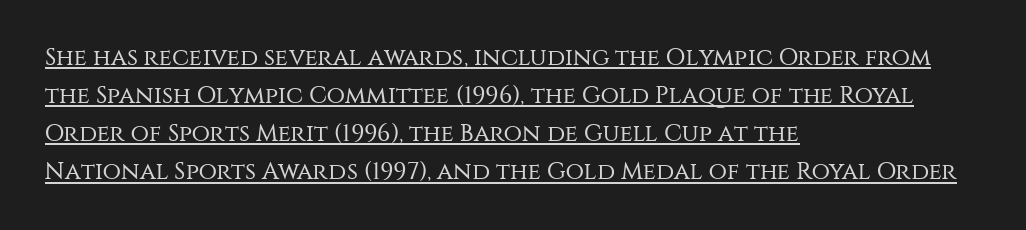
{"italic": "no", "bold": "no", "underline": "yes", "align": "left", "line_spacing": "normal", "line_spacing_ratio": 1.59, "letter_spacing": "normal", "letter_spacing_em": 0.0, "glyph_px": 24}
